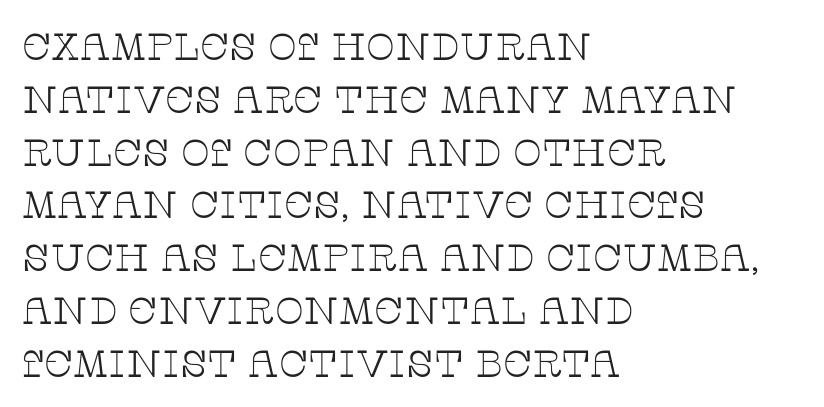
{"serif": "yes", "italic": "no", "bold": "no", "weight": "thin", "width": "wide", "stroke_contrast": "low", "x_height": "large", "monospaced": "no", "underline": "no", "align": "left", "line_spacing": "normal", "line_spacing_ratio": 1.39, "letter_spacing": "normal", "letter_spacing_em": 0.0, "glyph_px": 38}
